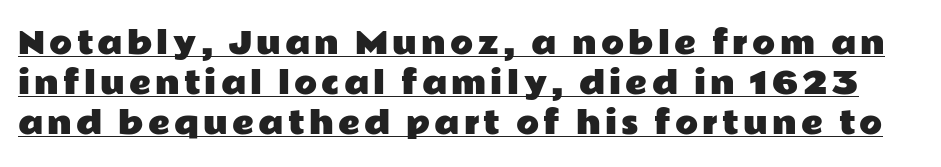
The rendering uses natural spacing where letterforms have individual widths. Vertical spacing — default. Does a line run under the words? Yes, clearly. The glyphs in this specimen are sans serif. You can tell it's not italic because the verticals are truly vertical.
